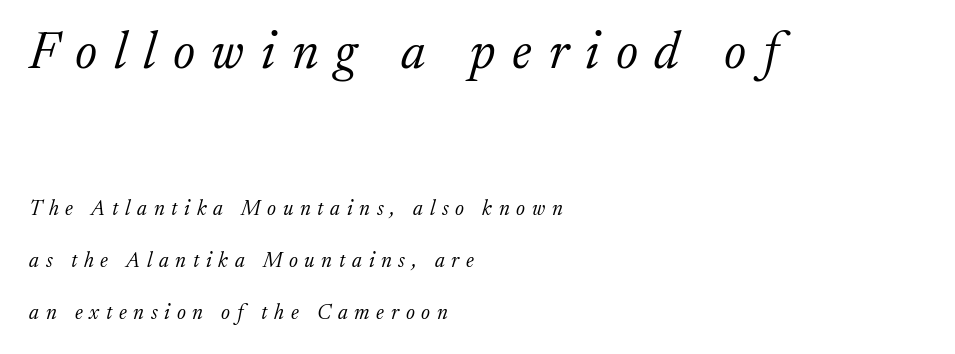
Which of the two is more prominent by size? The first, at the top. Display-style spreading of the glyphs; the letterfit is very open. This sample trades compactness for vertical openness between lines. Vertical stems look standard width or narrower in stroke. The paragraph has a hard left edge and a soft right edge. Yep, that's italic — everything's leaning.
